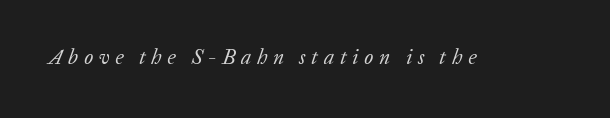
The image shows 21 px text type, italic (leaning right); set unusually wide letter spacing (+0.27 em), not underlined.
